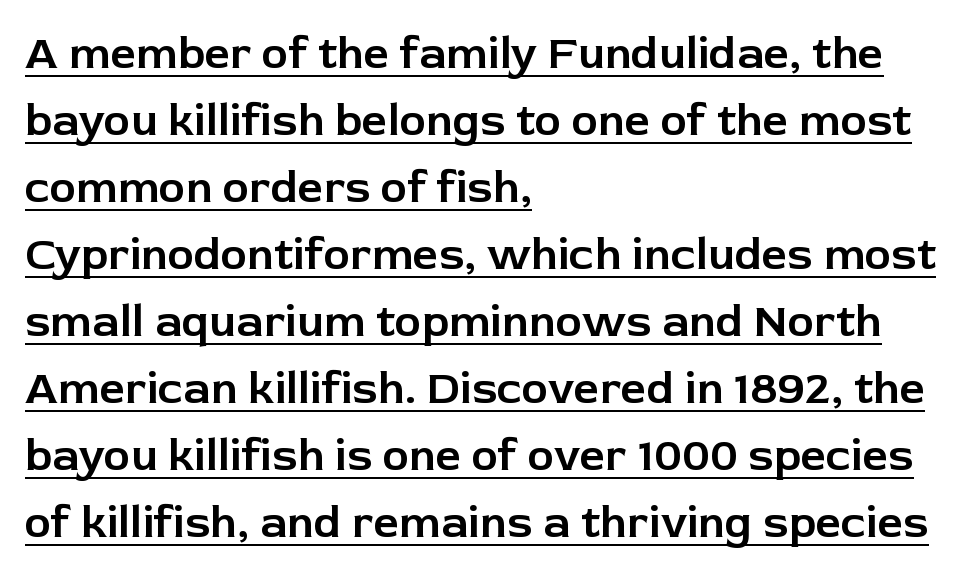
{"serif": "no", "italic": "no", "width": "normal", "stroke_contrast": "low", "x_height": "medium", "monospaced": "no", "underline": "yes", "align": "left", "line_spacing": "normal", "line_spacing_ratio": 1.49, "letter_spacing": "normal", "letter_spacing_em": 0.0, "glyph_px": 45}
